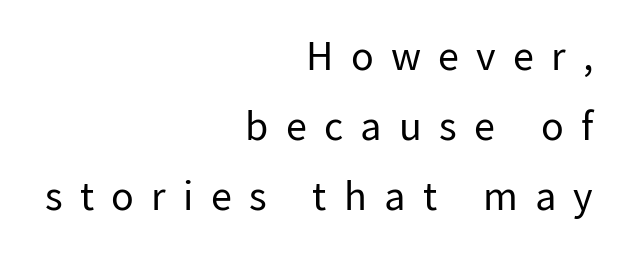
Q: Is the text bold? A: No.
Q: Is the text italic (slanted)? A: No, it is upright.
Q: Is the typeface a serif or a sans-serif typeface? A: Sans-serif.
Q: Is the text underlined? A: No.
Q: How is the paragraph aligned? A: Right-aligned.
Q: Is the spacing between letters normal or unusually wide? A: Unusually wide.
Q: Is the spacing between lines tight, normal or loose? A: Normal.
Q: Width (condensed, normal, or wide)? A: Normal.
Q: Stroke contrast? A: Low.
Q: x-height? A: Medium.
Q: Monospaced? A: No.
